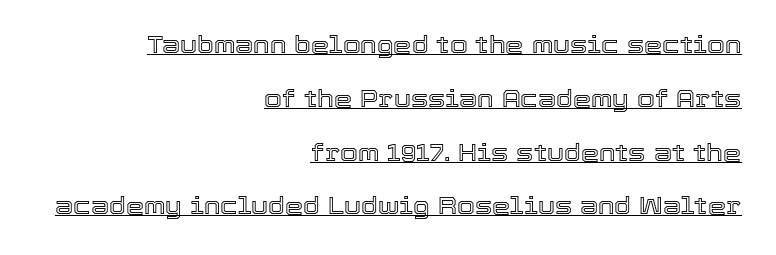
Q: Is the text italic (slanted)? A: No, it is upright.
Q: Is the text underlined? A: Yes.
Q: How is the paragraph aligned? A: Right-aligned.
Q: Is the spacing between letters normal or unusually wide? A: Normal.
Q: Is the spacing between lines tight, normal or loose? A: Loose.
